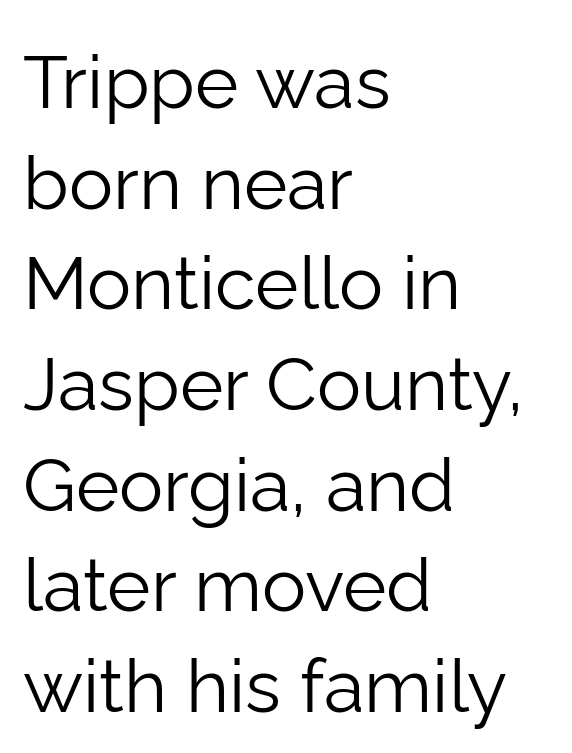
A normal amount of white space separates one row of letters from the next. No feet cap the strokes, marking this as sans-serif type. The passage shown is typed in a proportional face where columns would drift. Vertical strokes here are truly vertical.
